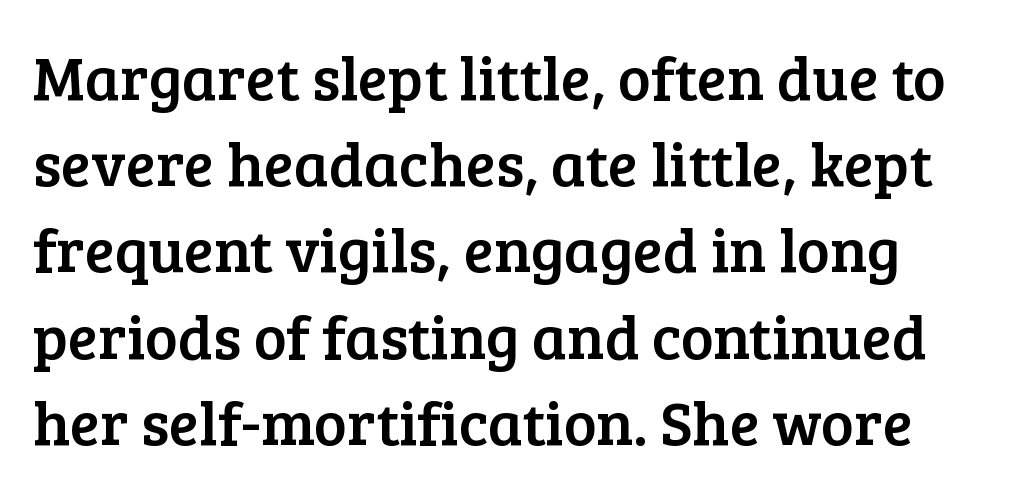
{"serif": "yes", "italic": "no", "width": "normal", "stroke_contrast": "low", "x_height": "medium", "monospaced": "no", "underline": "no", "line_spacing": "normal", "line_spacing_ratio": 1.39, "letter_spacing": "normal", "letter_spacing_em": 0.0, "glyph_px": 62}
